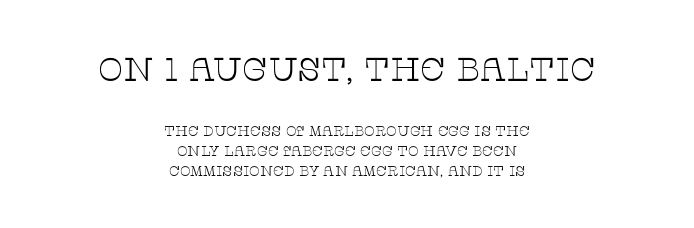
{"serif": "yes", "italic": "no", "bold": "no", "weight": "thin", "width": "wide", "stroke_contrast": "low", "x_height": "large", "monospaced": "no", "underline": "no", "align": "center", "line_spacing": "normal", "line_spacing_ratio": 1.44, "letter_spacing": "normal", "letter_spacing_em": 0.0, "larger_block": "first", "size_ratio": 2.36, "glyph_px": 33}
